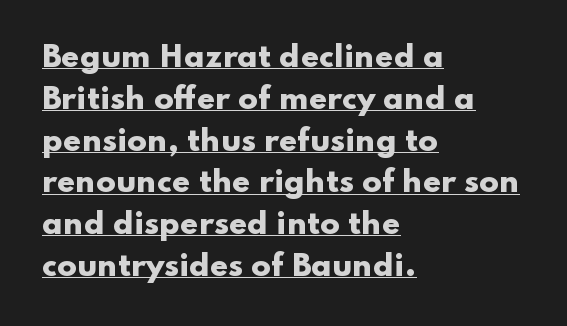
Q: Is the text bold? A: Yes.
Q: Is the text italic (slanted)? A: No, it is upright.
Q: Is the typeface a serif or a sans-serif typeface? A: Sans-serif.
Q: Is the text underlined? A: Yes.
Q: How is the paragraph aligned? A: Left-aligned.
Q: Is the spacing between letters normal or unusually wide? A: Normal.
Q: Is the spacing between lines tight, normal or loose? A: Normal.
Q: Width (condensed, normal, or wide)? A: Wide.
Q: Stroke contrast? A: Low.
Q: x-height? A: Small.
Q: Monospaced? A: No.
